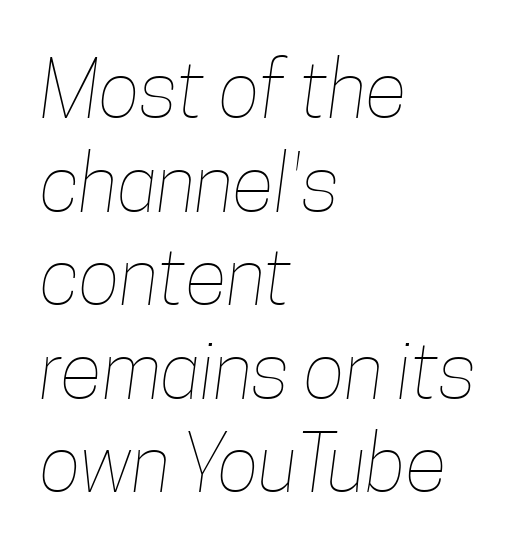
Plain, unruled lines of type. Tracking here is standard; glyphs follow each other at the usual distance. If you drew a ruler down the left edge, every line would touch it. These glyphs show unthickened strokes, regular width or finer.
